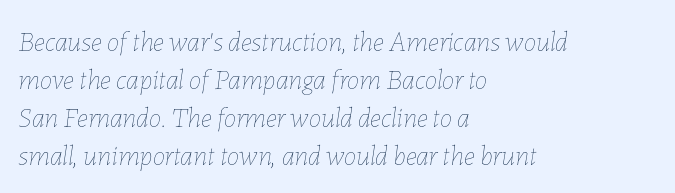
Short and long lines alike share a common starting point at left. The passage shown stacks its lines at a standard gap. Stem width sits at or under what a default text font uses. You could call the tracking neutral — neither tight nor loose.
